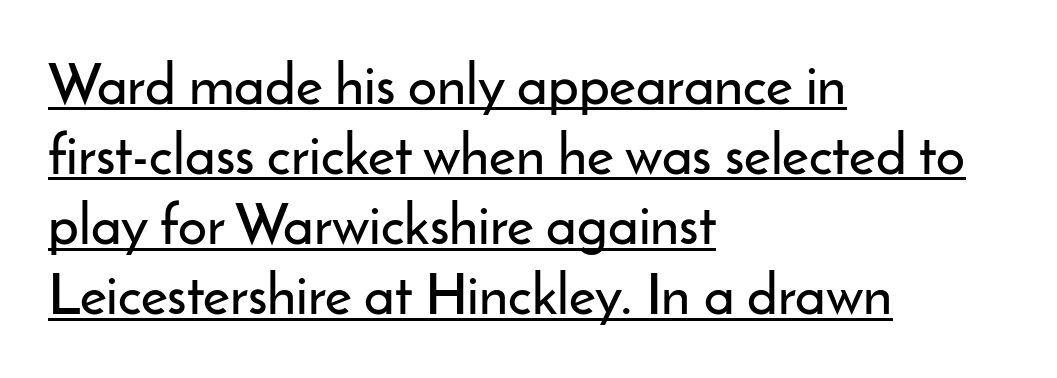
The face used here is rendered with its standard letterfit. Beneath each row of characters lies a ruled line. Do the letters lean? They stand straight. The letters advance in unequal steps, a hallmark of proportional type. The setting favours the left margin, as ordinary paragraphs usually do.
